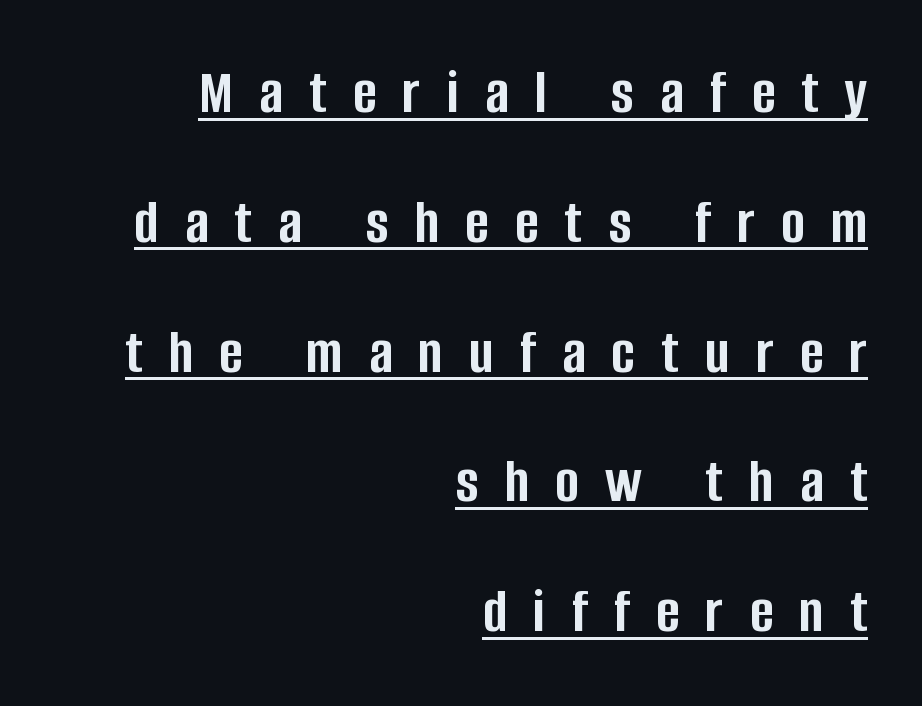
Q: Is the text bold? A: Yes.
Q: Is the text italic (slanted)? A: No, it is upright.
Q: Is the typeface a serif or a sans-serif typeface? A: Sans-serif.
Q: Is the text underlined? A: Yes.
Q: How is the paragraph aligned? A: Right-aligned.
Q: Is the spacing between letters normal or unusually wide? A: Unusually wide.
Q: Is the spacing between lines tight, normal or loose? A: Loose.
Q: Width (condensed, normal, or wide)? A: Condensed.
Q: Stroke contrast? A: Low.
Q: x-height? A: Large.
Q: Monospaced? A: No.
